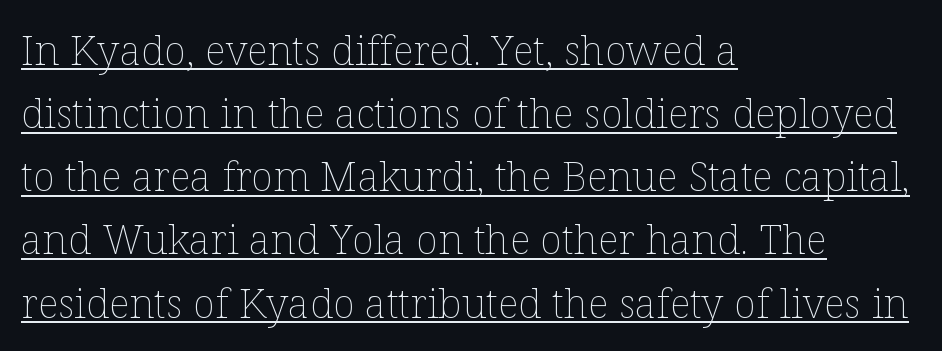
Q: Is the text bold? A: No.
Q: Is the text italic (slanted)? A: No, it is upright.
Q: Is the text underlined? A: Yes.
Q: How is the paragraph aligned? A: Left-aligned.
Q: Is the spacing between letters normal or unusually wide? A: Normal.
Q: Is the spacing between lines tight, normal or loose? A: Normal.
Q: Width (condensed, normal, or wide)? A: Normal.
Q: Stroke contrast? A: Low.
Q: x-height? A: Medium.
Q: Monospaced? A: No.
